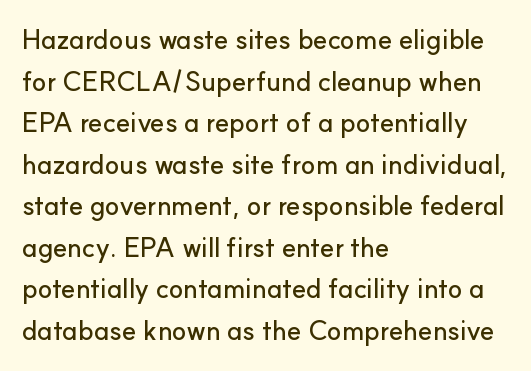
Q: Is the text italic (slanted)? A: No, it is upright.
Q: Is the text underlined? A: No.
Q: How is the paragraph aligned? A: Left-aligned.
Q: Is the spacing between letters normal or unusually wide? A: Normal.
Q: Is the spacing between lines tight, normal or loose? A: Normal.
